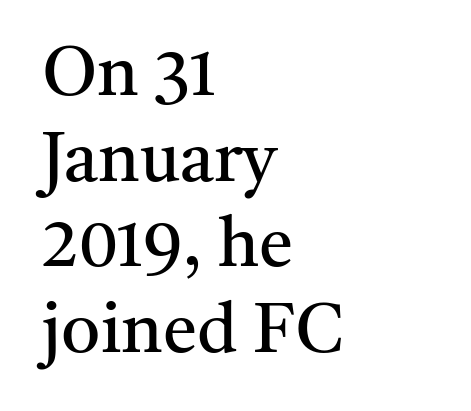
In terms of letterform style, serifs are clearly present. Each stroke keeps to a modest, everyday thickness or less. A classic flush-left, rag-right setting is used for this passage. Between one letter and the next there's only the usual sliver of space. Only glyphs here, with clear space below each row.
